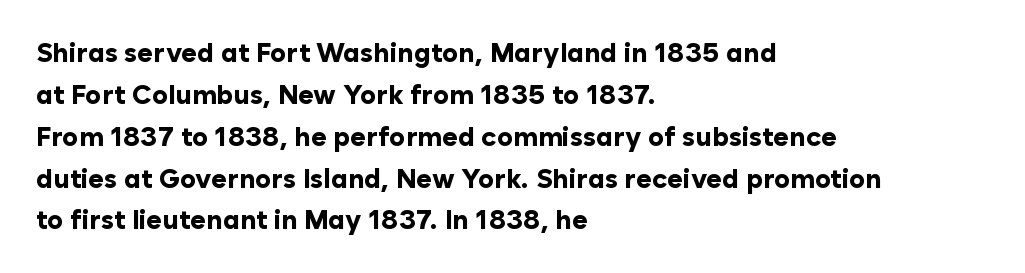
The image shows 27 px bold type, upright; set left-aligned, normal line spacing (1.55x), normal letter spacing, not underlined.
